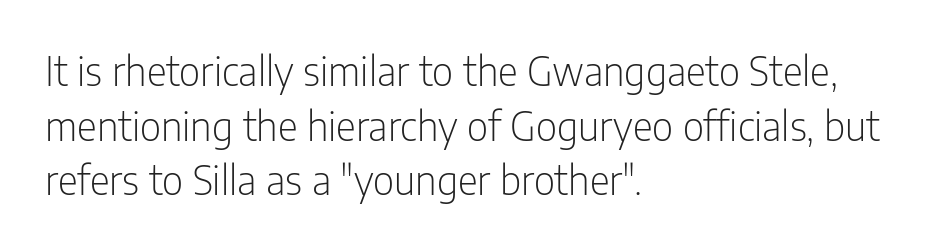
The image shows 39 px light, condensed sans-serif type, upright; set left-aligned, normal line spacing (1.4x), normal letter spacing, not underlined; low stroke contrast and a medium x-height.
